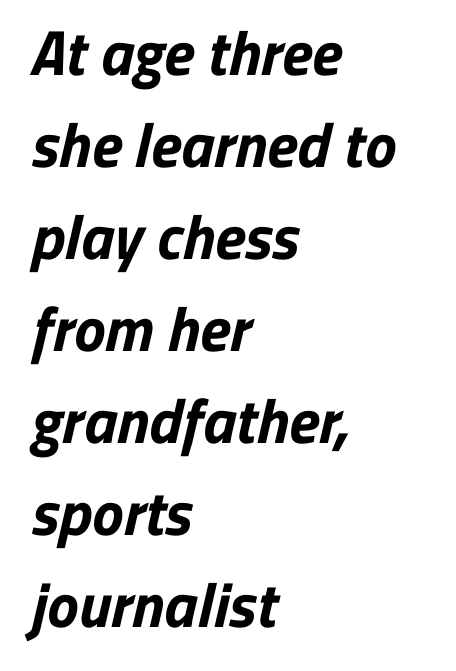
Q: Is the text bold? A: Yes.
Q: Is the typeface a serif or a sans-serif typeface? A: Sans-serif.
Q: Is the text underlined? A: No.
Q: How is the paragraph aligned? A: Left-aligned.
Q: Is the spacing between letters normal or unusually wide? A: Normal.
Q: Is the spacing between lines tight, normal or loose? A: Normal.
Q: Width (condensed, normal, or wide)? A: Normal.
Q: Stroke contrast? A: Low.
Q: x-height? A: Medium.
Q: Monospaced? A: No.
